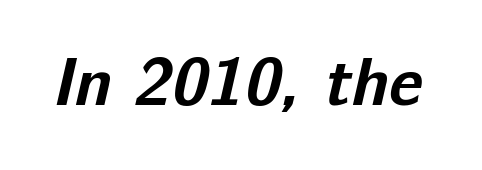
The image shows 67 px bold sans-serif type; set normal letter spacing, not underlined; low stroke contrast and a medium x-height.
